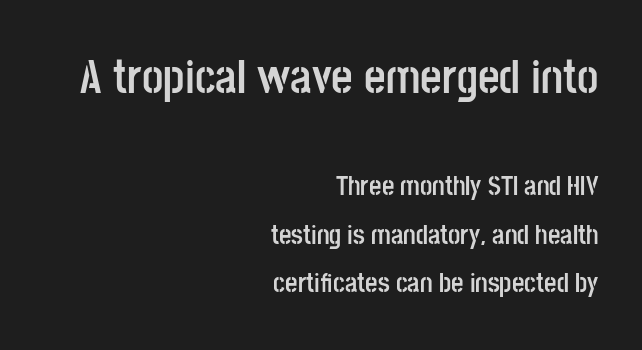
The image shows 47 px semibold, condensed sans-serif type, upright; set right-aligned, line spacing 1.81x, normal letter spacing, not underlined; the first (top) block is 1.74x larger; low stroke contrast and a large x-height.
